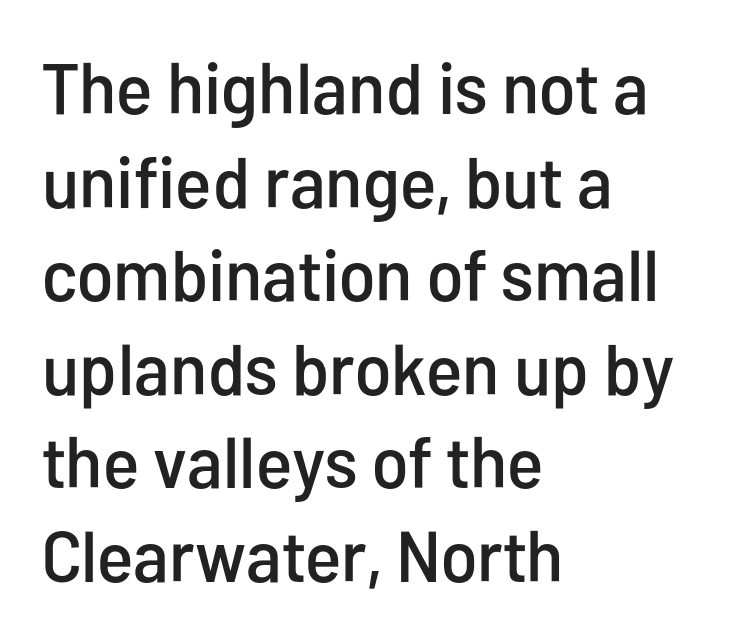
Q: Is the text italic (slanted)? A: No, it is upright.
Q: Is the typeface a serif or a sans-serif typeface? A: Sans-serif.
Q: Is the text underlined? A: No.
Q: How is the paragraph aligned? A: Left-aligned.
Q: Is the spacing between letters normal or unusually wide? A: Normal.
Q: Is the spacing between lines tight, normal or loose? A: Normal.
Q: Width (condensed, normal, or wide)? A: Condensed.
Q: Stroke contrast? A: Low.
Q: x-height? A: Medium.
Q: Monospaced? A: No.
